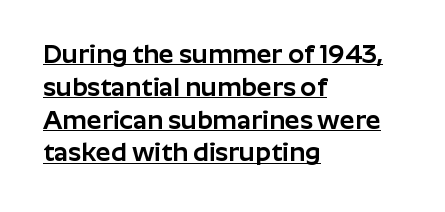
The image shows 26 px text type, upright; set left-aligned, normal line spacing (1.26x), normal letter spacing, underlined.
